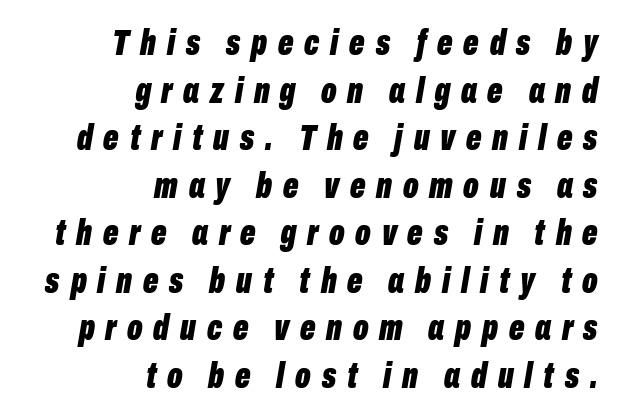
Rows of type keep a routine distance in the vertical direction. Here the designer chose a conventional face with non-uniform glyph widths. Heft: maximum for text — a bold. If you drew a ruler down the right edge, every line would touch it.
